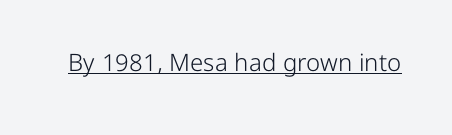
Q: Is the text bold? A: No.
Q: Is the text italic (slanted)? A: No, it is upright.
Q: Is the text underlined? A: Yes.
Q: Is the spacing between letters normal or unusually wide? A: Normal.
